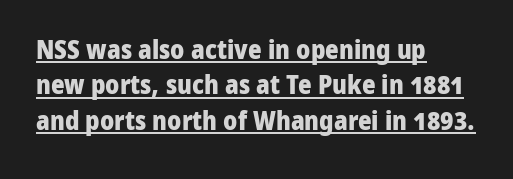
The passage shown has conventional tracking throughout. Which margin do the lines hug? The left one — the right edge is uneven. Style check: upright. The rows are spaced the way most documents space them. Look at the stroke-to-counter ratio: heavy, a bold.
